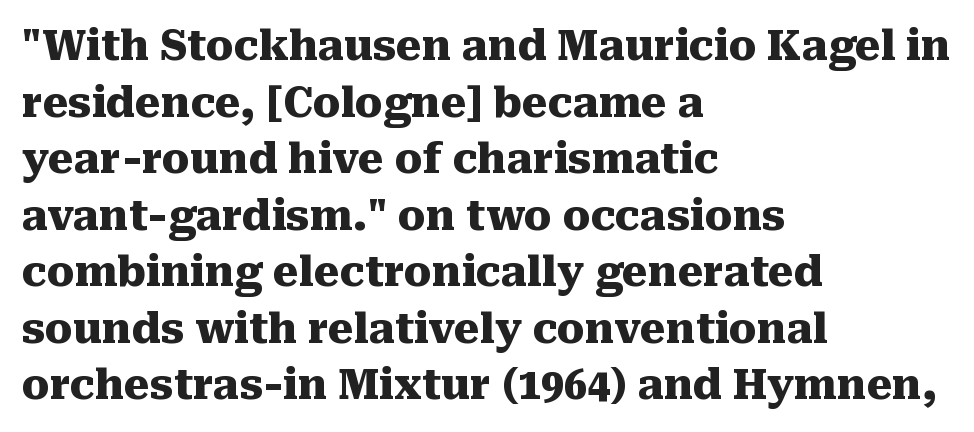
Each letter's strokes conclude with small projecting serifs. Notice how thick the strokes are: this is what a full bold looks like. The space beneath each line is pristine and unruled. How would I describe the line gaps? Plain and ordinary. The line texture is even and compact thanks to regular tracking. The paragraph has a hard left edge and a soft right edge.
